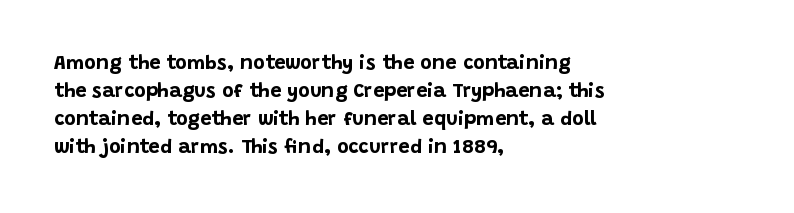
Its strokes are broad and dark, the hallmark of bold type. Plain, unruled lines of type. The paragraph shown leans on its left margin. Reading down the column, the eye jumps a familiar distance to each next line. Vertical strokes here are truly vertical.
